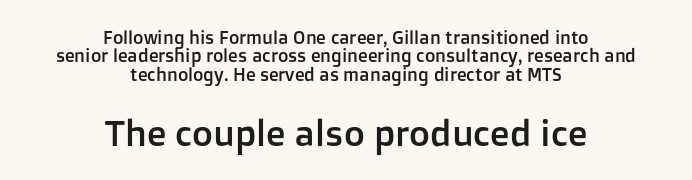
The image shows 36 px sans-serif type, upright; set centered, tight line spacing (1.02x), normal letter spacing, not underlined; the second (bottom) block is 2.0x larger; low stroke contrast and a medium x-height.
